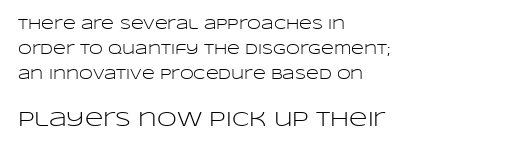
{"italic": "no", "bold": "no", "underline": "no", "align": "left", "line_spacing_ratio": 1.8, "letter_spacing": "normal", "letter_spacing_em": 0.0, "larger_block": "second", "size_ratio": 1.43, "glyph_px": 20}
